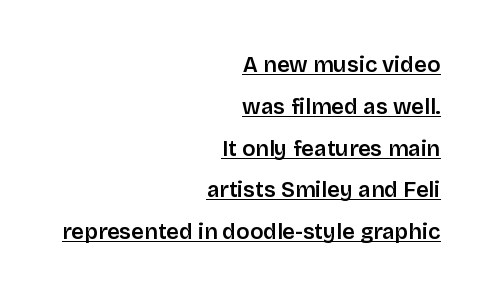
Q: Is the text bold? A: Semi-bold.
Q: Is the text italic (slanted)? A: No, it is upright.
Q: Is the text underlined? A: Yes.
Q: How is the paragraph aligned? A: Right-aligned.
Q: Is the spacing between letters normal or unusually wide? A: Normal.
Q: Is the spacing between lines tight, normal or loose? A: Loose.
